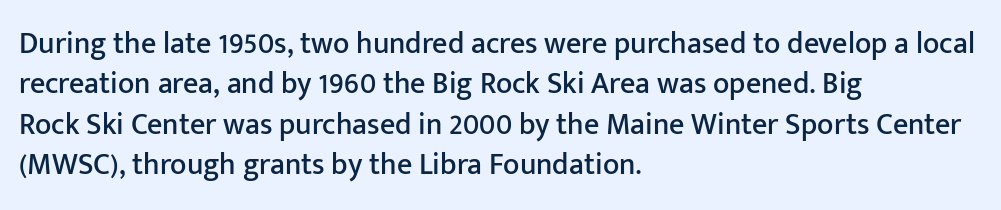
The image shows 30 px sans-serif type, upright; set left-aligned, normal line spacing (1.35x), normal letter spacing, not underlined; low stroke contrast and a medium x-height.
